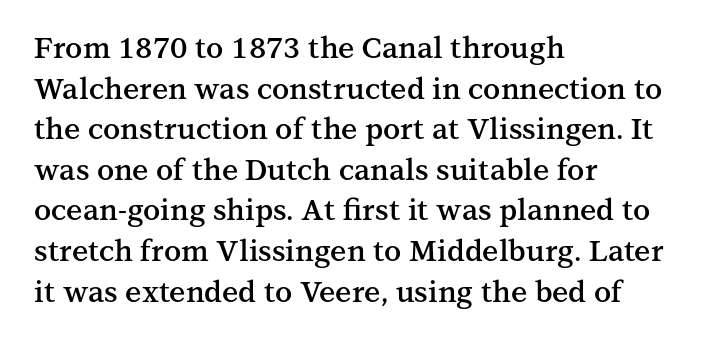
Q: Is the text bold? A: Semi-bold.
Q: Is the text italic (slanted)? A: No, it is upright.
Q: Is the typeface a serif or a sans-serif typeface? A: Serif.
Q: Is the text underlined? A: No.
Q: How is the paragraph aligned? A: Left-aligned.
Q: Is the spacing between letters normal or unusually wide? A: Normal.
Q: Is the spacing between lines tight, normal or loose? A: Normal.
Q: Width (condensed, normal, or wide)? A: Normal.
Q: Stroke contrast? A: Medium.
Q: x-height? A: Medium.
Q: Monospaced? A: No.
